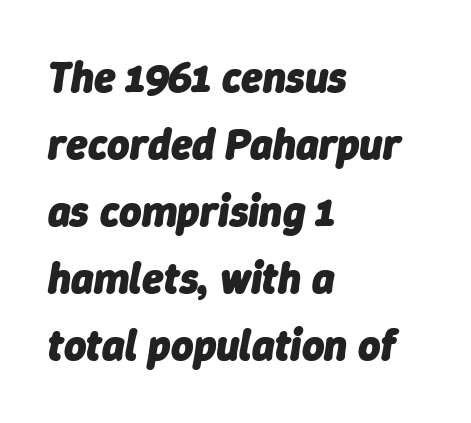
The image shows 43 px heavy type, italic (leaning right); set left-aligned, normal line spacing (1.56x), normal letter spacing, not underlined; low stroke contrast and a medium x-height.
